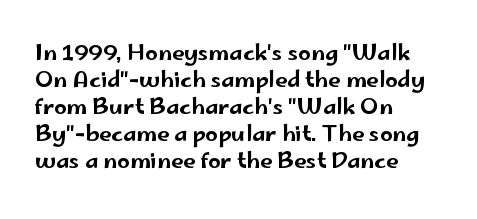
The image shows 22 px text type, upright; set left-aligned, line spacing 1.23x, normal letter spacing, not underlined.
